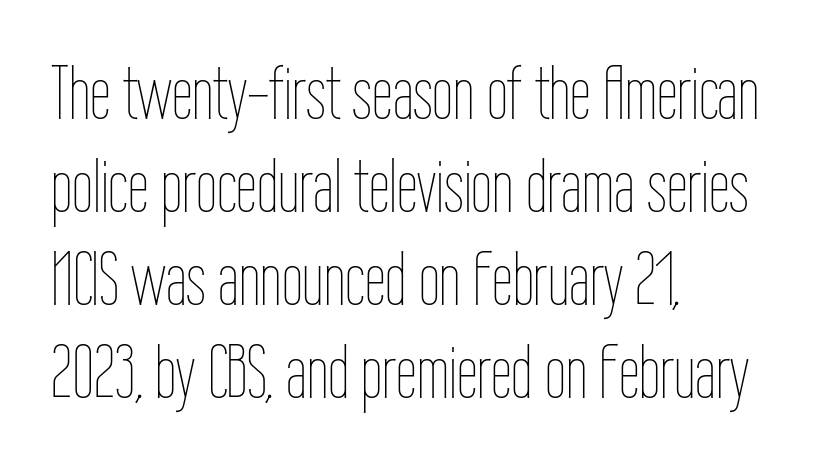
{"italic": "no", "bold": "no", "weight": "thin", "width": "condensed", "stroke_contrast": "low", "x_height": "medium", "monospaced": "no", "underline": "no", "align": "left", "line_spacing_ratio": 1.24, "letter_spacing": "normal", "letter_spacing_em": 0.0, "glyph_px": 75}
